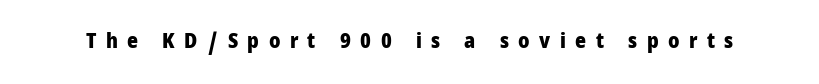
The image shows 21 px bold type, upright; set unusually wide letter spacing (+0.45 em), not underlined.
